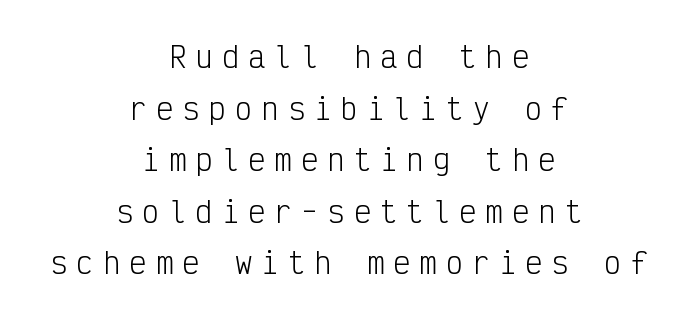
Q: Is the text bold? A: No.
Q: Is the text italic (slanted)? A: No, it is upright.
Q: Is the typeface a serif or a sans-serif typeface? A: Sans-serif.
Q: Is the text underlined? A: No.
Q: How is the paragraph aligned? A: Centered.
Q: Is the spacing between letters normal or unusually wide? A: Unusually wide.
Q: Width (condensed, normal, or wide)? A: Condensed.
Q: Stroke contrast? A: Low.
Q: x-height? A: Medium.
Q: Monospaced? A: Yes.
